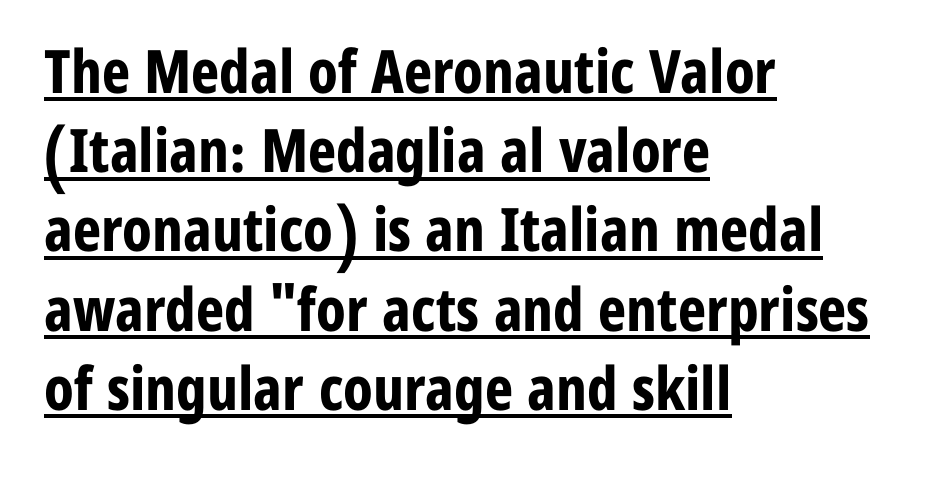
{"serif": "no", "italic": "no", "bold": "yes", "weight": "bold", "width": "condensed", "stroke_contrast": "low", "x_height": "medium", "monospaced": "no", "underline": "yes", "align": "left", "line_spacing": "normal", "line_spacing_ratio": 1.32, "letter_spacing": "normal", "letter_spacing_em": 0.0, "glyph_px": 60}
